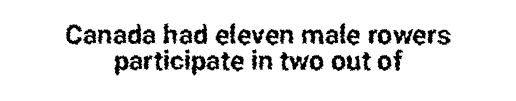
The image shows 27 px text type, upright; set centered, tight line spacing (0.97x), normal letter spacing, not underlined.
